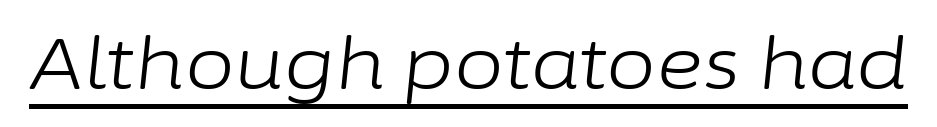
{"italic": "yes", "lean": "right", "slant_degrees": 6, "bold": "no", "weight": "light", "width": "normal", "stroke_contrast": "low", "x_height": "medium", "monospaced": "no", "underline": "yes", "letter_spacing": "normal", "letter_spacing_em": 0.0, "glyph_px": 72}
